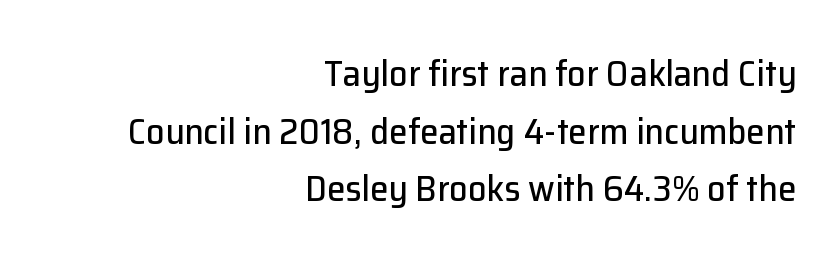
The image shows 37 px sans-serif type, upright; set right-aligned, normal line spacing (1.56x), normal letter spacing, not underlined; low stroke contrast and a medium x-height.
